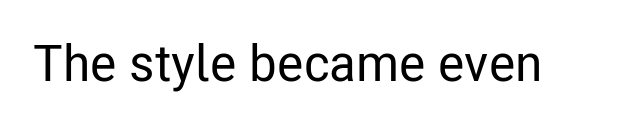
Q: Is the text italic (slanted)? A: No, it is upright.
Q: Is the typeface a serif or a sans-serif typeface? A: Sans-serif.
Q: Is the text underlined? A: No.
Q: Is the spacing between letters normal or unusually wide? A: Normal.
Q: Width (condensed, normal, or wide)? A: Condensed.
Q: Stroke contrast? A: Low.
Q: x-height? A: Medium.
Q: Monospaced? A: No.
